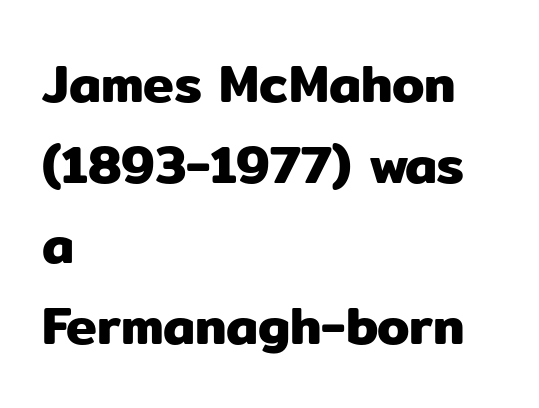
The image shows 52 px sans-serif type, upright; set left-aligned, normal line spacing (1.55x), normal letter spacing, not underlined; low stroke contrast and a medium x-height.
